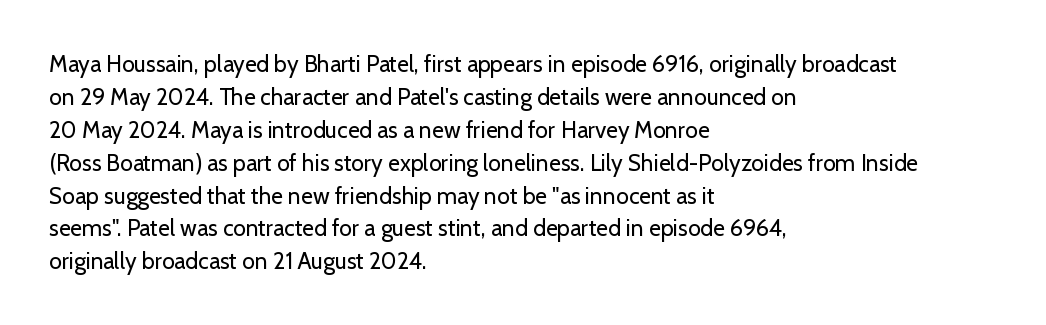
{"italic": "no", "bold": "no", "underline": "no", "align": "left", "line_spacing": "normal", "line_spacing_ratio": 1.43, "letter_spacing": "normal", "letter_spacing_em": 0.0, "glyph_px": 23}
